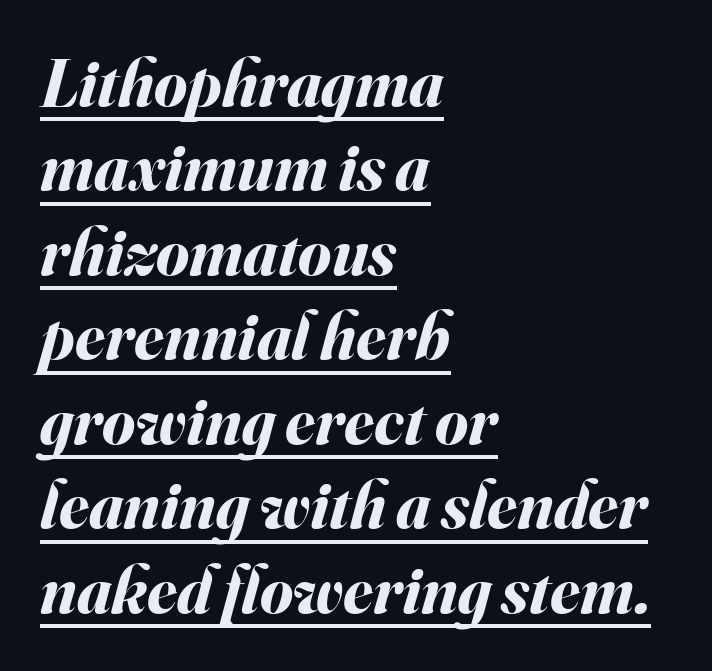
Teacher's note: observe the even left margin — that is flush-left alignment. Short note: letters normally spaced. When letters slant like this, we call the style italic. Here the designer chose a conventional face with non-uniform glyph widths. One glance says typical: line gaps are just what's usual.
